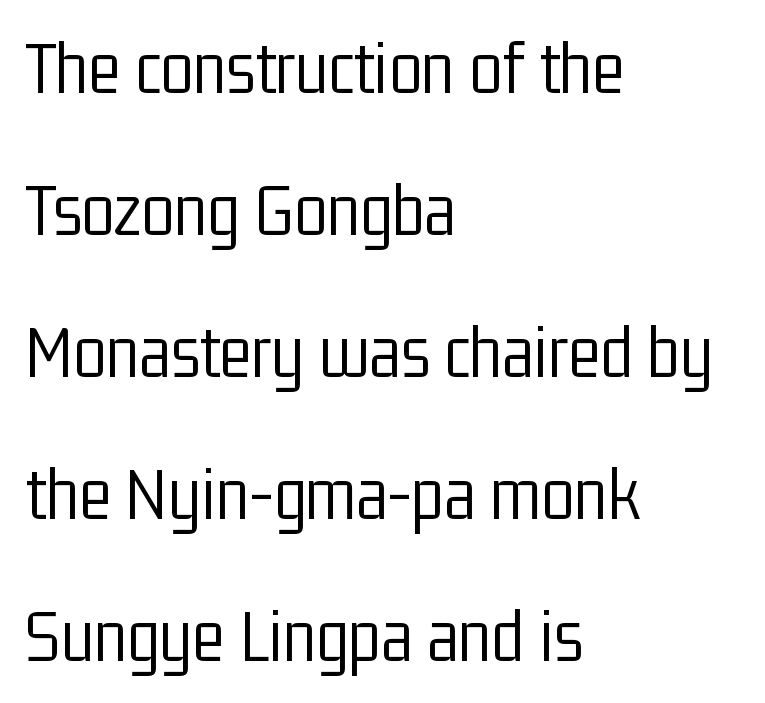
{"serif": "no", "italic": "no", "bold": "no", "weight": "light", "width": "condensed", "stroke_contrast": "low", "x_height": "medium", "monospaced": "no", "underline": "no", "align": "left", "line_spacing_ratio": 1.87, "letter_spacing": "normal", "letter_spacing_em": 0.0, "glyph_px": 76}
